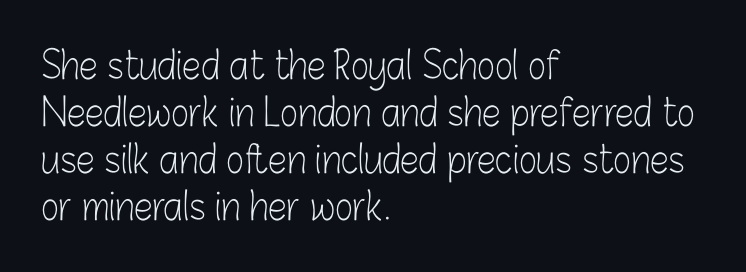
The image shows 38 px light, condensed sans-serif type, upright; set left-aligned, line spacing 1.24x, normal letter spacing, not underlined; low stroke contrast and a medium x-height.
